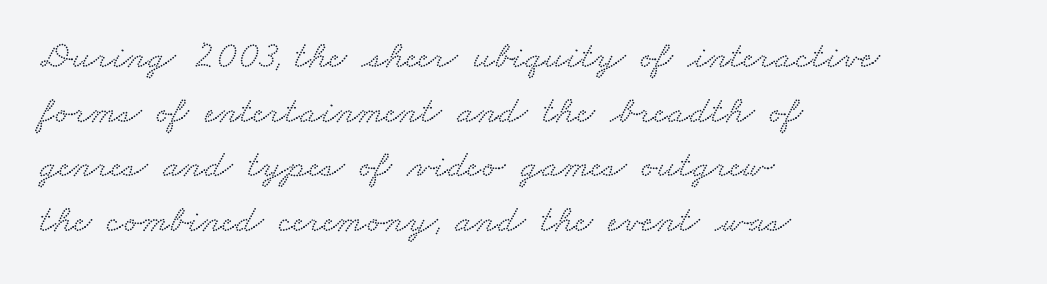
This sample uses plain, unmodified letter spacing. The ragged edge is on the right, which tells us the setting is flush left. Leading: standard. Type without underlining. Do the characters align in a grid? No, the font is proportional.
